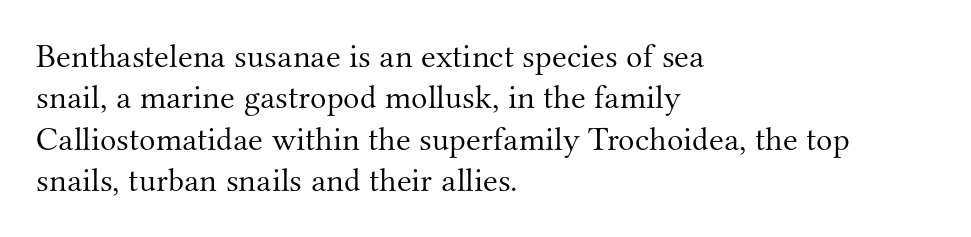
The image shows 34 px light serif type, upright; set left-aligned, line spacing 1.22x, normal letter spacing, not underlined; medium stroke contrast and a small x-height.
